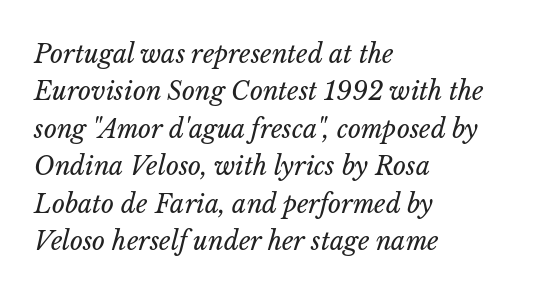
The weight would be labelled regular, book, light, or lighter still. The letters sit at their default tracking, neither squeezed nor spread. Would a proofreader flag this as italicized? Yes. The glyphs are unaccompanied by any horizontal stroke below them.
